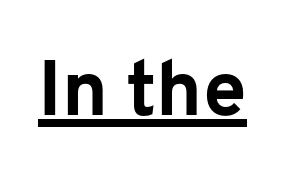
The image shows 78 px bold sans-serif type, upright; set normal letter spacing, underlined; low stroke contrast and a medium x-height.
